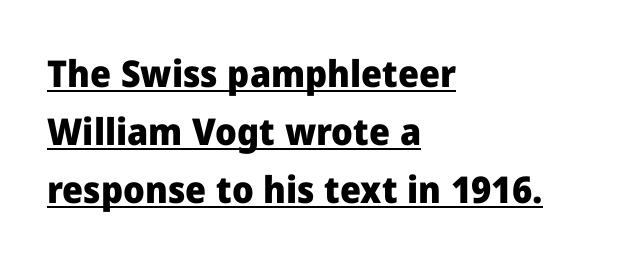
{"serif": "no", "italic": "no", "bold": "yes", "weight": "heavy", "width": "normal", "stroke_contrast": "low", "x_height": "medium", "monospaced": "no", "underline": "yes", "align": "left", "line_spacing": "normal", "line_spacing_ratio": 1.57, "letter_spacing": "normal", "letter_spacing_em": 0.0, "glyph_px": 37}
